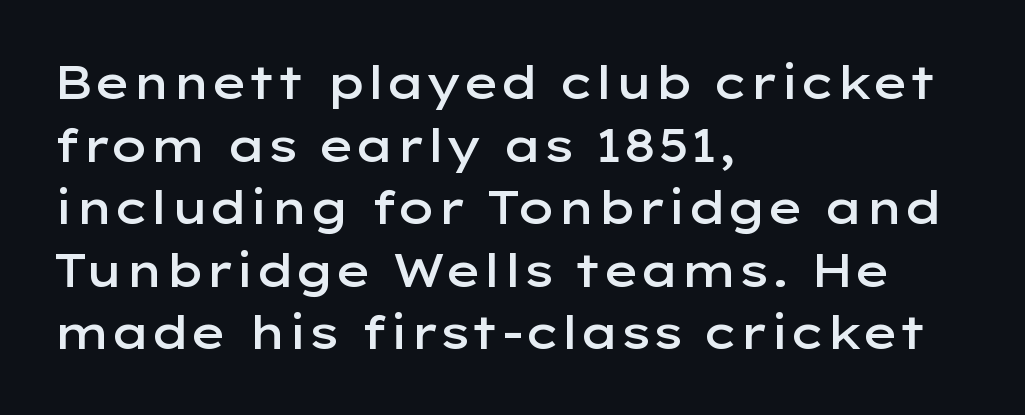
The image shows 46 px semibold, wide sans-serif type, upright; set left-aligned, normal line spacing (1.36x), normal letter spacing, not underlined; low stroke contrast and a medium x-height.
